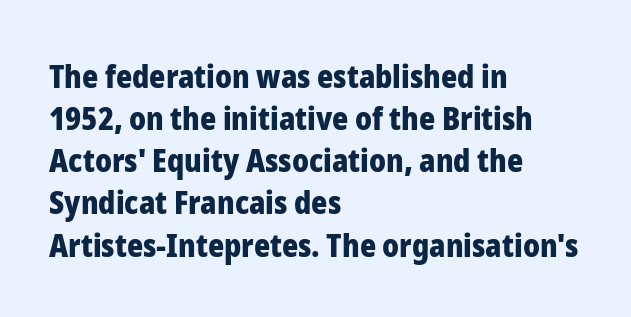
The image shows 31 px heavy sans-serif type, upright; set left-aligned, normal line spacing (1.36x), normal letter spacing, not underlined; low stroke contrast and a medium x-height.
